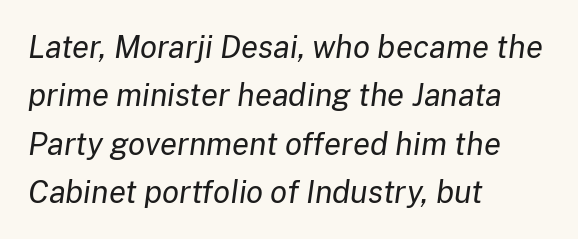
Q: Is the text bold? A: No.
Q: Is the text italic (slanted)? A: Yes, it leans right by about 8 degrees.
Q: Is the text underlined? A: No.
Q: How is the paragraph aligned? A: Left-aligned.
Q: Is the spacing between letters normal or unusually wide? A: Normal.
Q: Is the spacing between lines tight, normal or loose? A: Normal.
Q: Width (condensed, normal, or wide)? A: Normal.
Q: Stroke contrast? A: Low.
Q: x-height? A: Medium.
Q: Monospaced? A: No.
